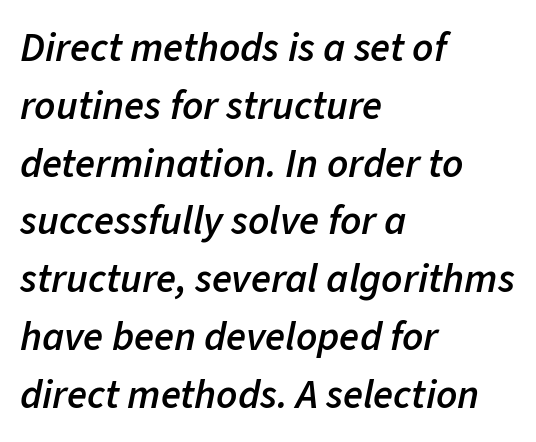
The image shows 41 px semibold type, italic (leaning right); set left-aligned, normal line spacing (1.41x), normal letter spacing, not underlined; low stroke contrast and a medium x-height.
